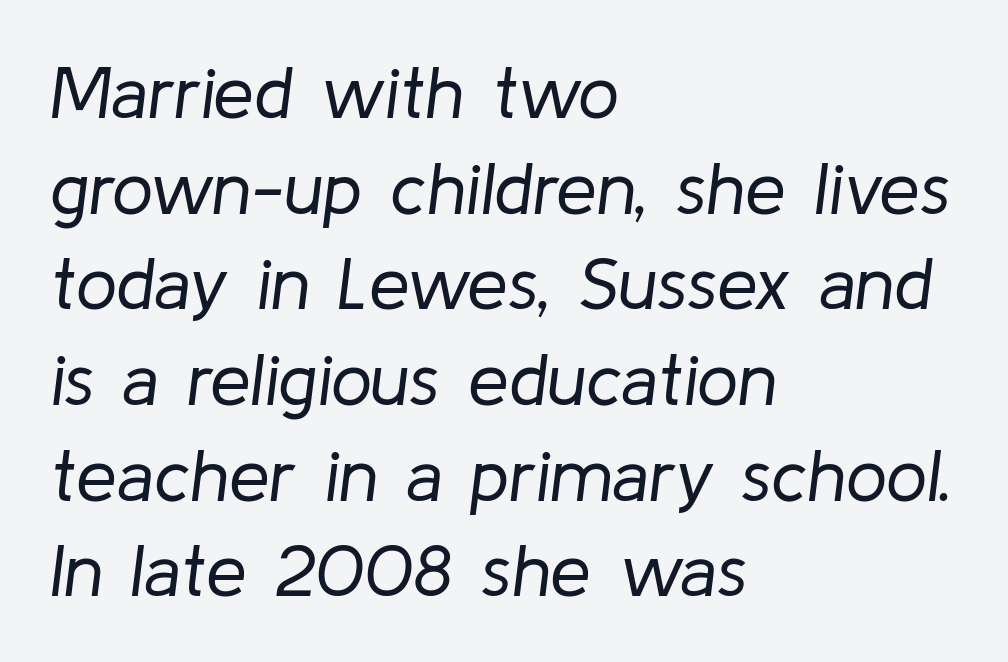
{"italic": "yes", "lean": "right", "slant_degrees": 8, "bold": "no", "weight": "regular", "width": "normal", "stroke_contrast": "low", "x_height": "medium", "monospaced": "no", "underline": "no", "align": "left", "line_spacing": "normal", "line_spacing_ratio": 1.31, "letter_spacing": "normal", "letter_spacing_em": 0.0, "glyph_px": 73}
